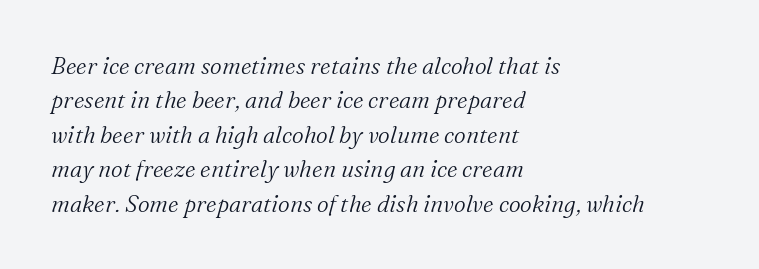
You could call the tracking neutral — neither tight nor loose. Rows of type keep a routine distance in the vertical direction. Stems here are at most as thick as an everyday book face. The ragged edge is on the right, which tells us the setting is flush left. It's the slanting kind of type.
